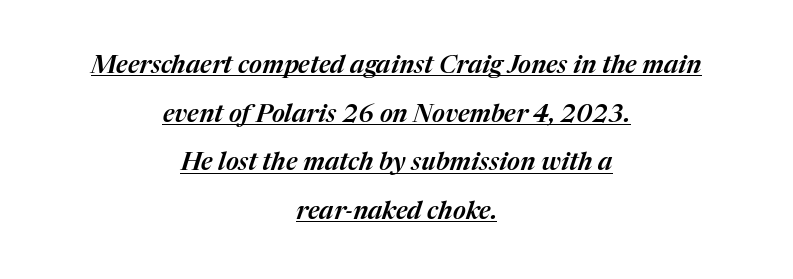
The image shows 25 px text type, italic (leaning right); set centered, loose line spacing (1.95x), normal letter spacing, underlined.
